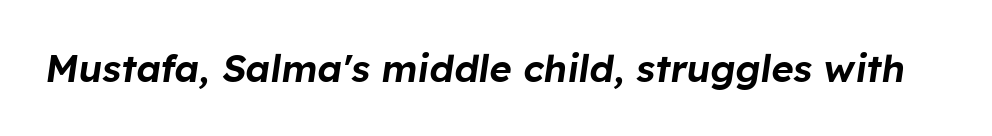
Q: Is the text italic (slanted)? A: Yes, it leans right by about 8 degrees.
Q: Is the text underlined? A: No.
Q: Is the spacing between letters normal or unusually wide? A: Normal.
Q: Width (condensed, normal, or wide)? A: Normal.
Q: Stroke contrast? A: Low.
Q: x-height? A: Medium.
Q: Monospaced? A: No.
